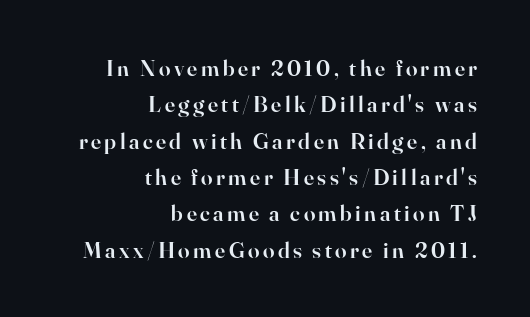
{"italic": "no", "bold": "semi", "underline": "no", "align": "right", "line_spacing": "normal", "line_spacing_ratio": 1.58, "glyph_px": 23}
